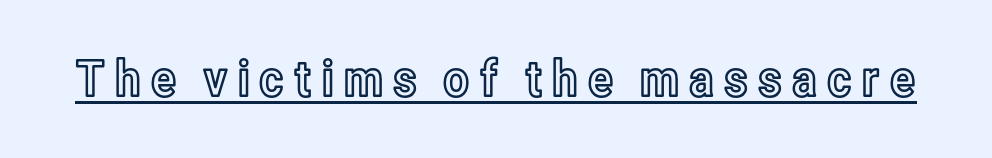
Q: Is the text italic (slanted)? A: No, it is upright.
Q: Is the text underlined? A: Yes.
Q: Width (condensed, normal, or wide)? A: Condensed.
Q: x-height? A: Medium.
Q: Monospaced? A: No.
